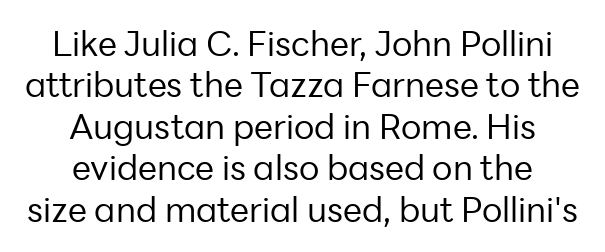
{"serif": "no", "italic": "no", "bold": "no", "weight": "regular", "width": "normal", "stroke_contrast": "low", "x_height": "medium", "monospaced": "no", "underline": "no", "align": "center", "line_spacing_ratio": 1.22, "letter_spacing": "normal", "letter_spacing_em": 0.0, "glyph_px": 34}
